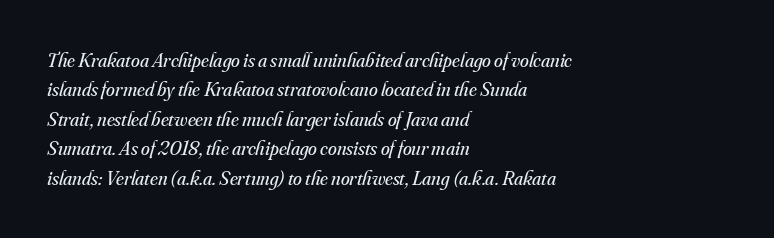
Think standard paragraph weight, or any step lighter than that. These lines keep a tight, regular rhythm from letter to letter. This sample uses an oblique cut, with every glyph tilted off the vertical. Plain, unruled lines of type. A student would call this left alignment; a typographer would say flush left, rag right.
